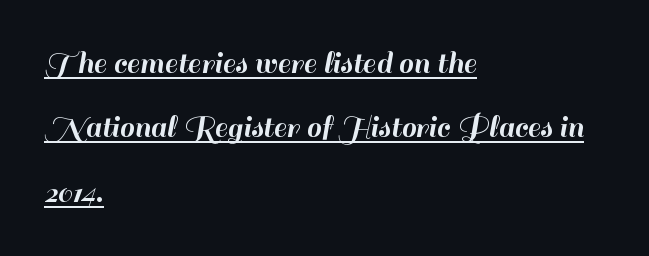
The image shows 33 px sans-serif type; set left-aligned, loose line spacing (1.95x), normal letter spacing, underlined; high stroke contrast and a small x-height.
